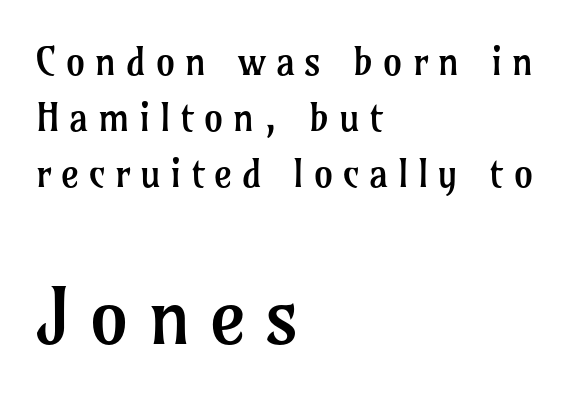
Students, observe: this is what conventionally led text looks like. Is the type heavy? It reads as light-to-regular instead. Each letter keeps its own natural width here, so spacing adapts to shape. These lines were composed using upright roman letters. Does extra space separate the letters? Yes, quite a lot of it. The space beneath each line is pristine and unruled.
